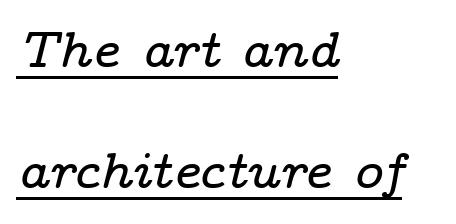
Q: Is the text italic (slanted)? A: Yes, it leans right by about 14 degrees.
Q: Is the typeface a serif or a sans-serif typeface? A: Serif.
Q: Is the text underlined? A: Yes.
Q: How is the paragraph aligned? A: Left-aligned.
Q: Is the spacing between letters normal or unusually wide? A: Normal.
Q: Is the spacing between lines tight, normal or loose? A: Loose.
Q: Width (condensed, normal, or wide)? A: Wide.
Q: Stroke contrast? A: Low.
Q: x-height? A: Medium.
Q: Monospaced? A: No.
